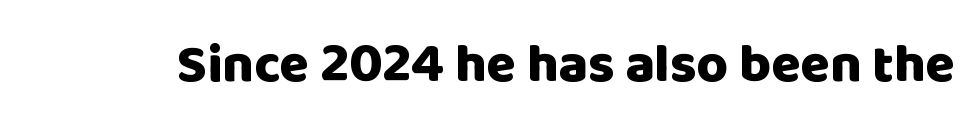
{"serif": "no", "italic": "no", "bold": "yes", "weight": "heavy", "width": "normal", "stroke_contrast": "low", "x_height": "large", "monospaced": "no", "underline": "no", "letter_spacing": "normal", "letter_spacing_em": 0.0, "glyph_px": 54}
